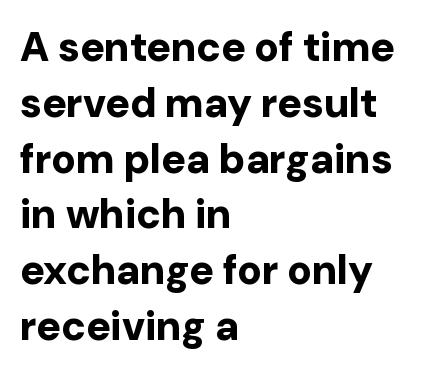
{"serif": "no", "italic": "no", "bold": "yes", "weight": "bold", "width": "normal", "stroke_contrast": "low", "x_height": "medium", "monospaced": "no", "underline": "no", "align": "left", "line_spacing": "normal", "line_spacing_ratio": 1.36, "letter_spacing": "normal", "letter_spacing_em": 0.0, "glyph_px": 41}
